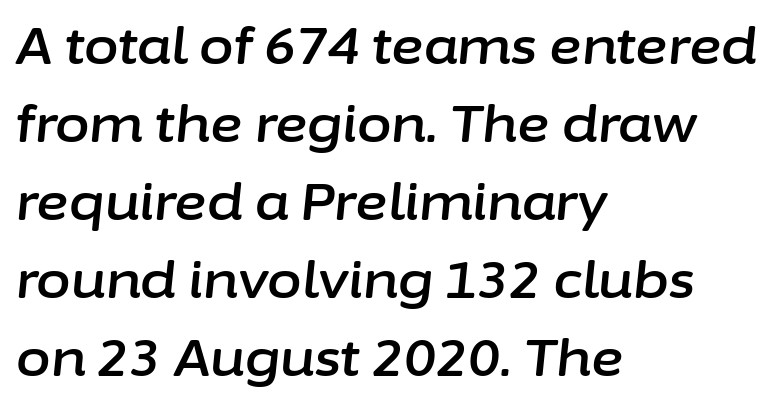
{"italic": "yes", "lean": "right", "slant_degrees": 6, "width": "normal", "stroke_contrast": "low", "x_height": "medium", "monospaced": "no", "underline": "no", "align": "left", "line_spacing": "normal", "line_spacing_ratio": 1.56, "letter_spacing": "normal", "letter_spacing_em": 0.0, "glyph_px": 50}
